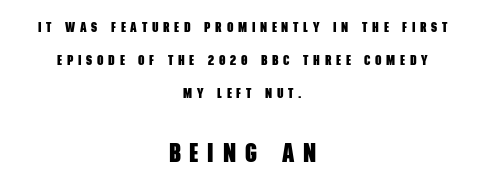
Q: Is the text bold? A: Yes.
Q: Is the text underlined? A: No.
Q: How is the paragraph aligned? A: Centered.
Q: Is the spacing between letters normal or unusually wide? A: Unusually wide.
Q: Is the spacing between lines tight, normal or loose? A: Loose.
Q: Which block of text is set in a larger size, the first (top) or the second (bottom)? A: The second (bottom) one.
